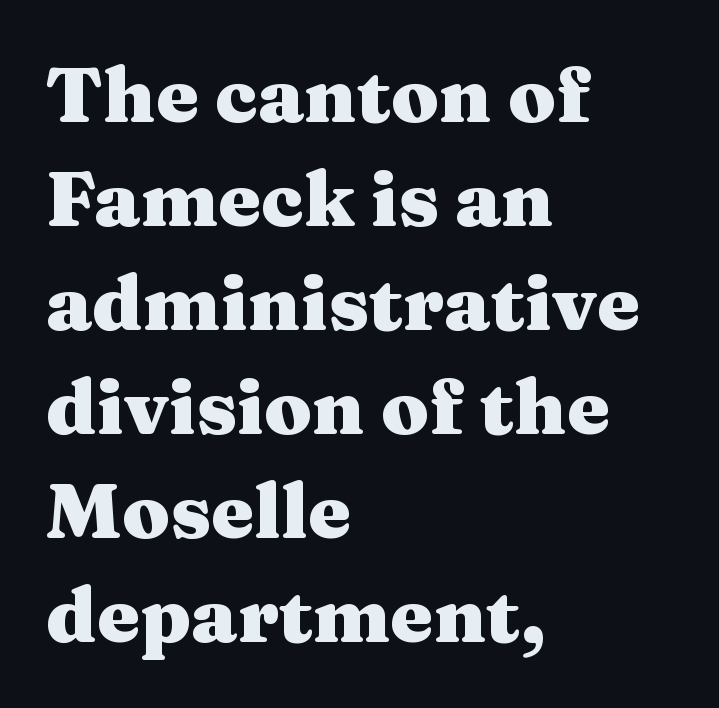
Q: Is the text bold? A: Yes.
Q: Is the text italic (slanted)? A: No, it is upright.
Q: Is the typeface a serif or a sans-serif typeface? A: Serif.
Q: Is the text underlined? A: No.
Q: How is the paragraph aligned? A: Left-aligned.
Q: Is the spacing between letters normal or unusually wide? A: Normal.
Q: Is the spacing between lines tight, normal or loose? A: Normal.
Q: Width (condensed, normal, or wide)? A: Wide.
Q: Stroke contrast? A: Medium.
Q: x-height? A: Medium.
Q: Monospaced? A: No.
